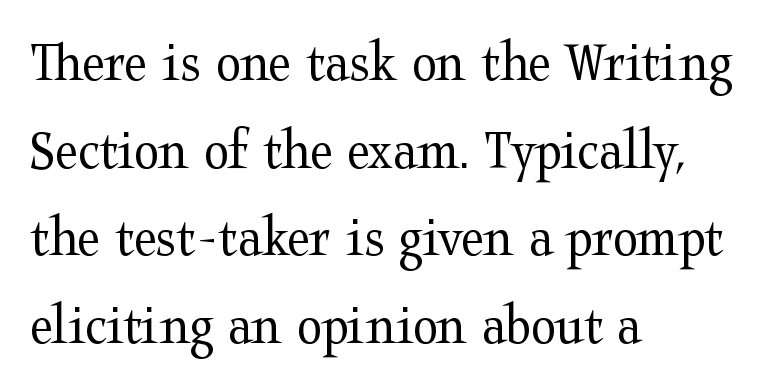
The image shows 58 px regular-weight, wide serif type, upright; set left-aligned, normal line spacing (1.51x), normal letter spacing, not underlined; medium stroke contrast and a medium x-height.
